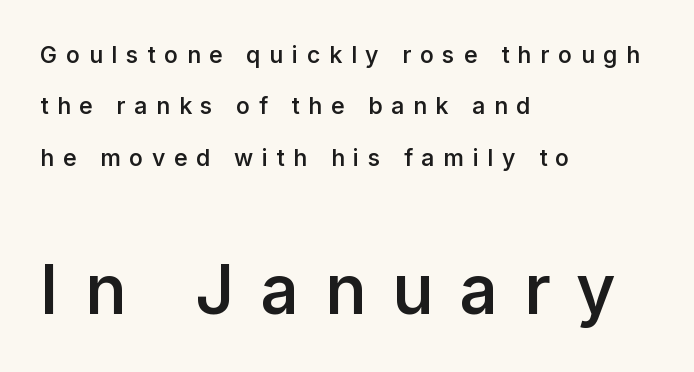
Bare-footed words on every line. The axis of the letterforms is exactly vertical. Do the characters align in a grid? No, the font is proportional. Summary of vertical rhythm: relaxed, with wide interline spacing.
